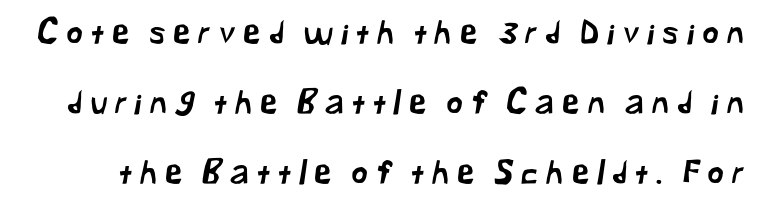
The image shows 32 px sans-serif type; set loose line spacing (2.19x), unusually wide letter spacing (+0.25 em), not underlined; low stroke contrast and a medium x-height.
